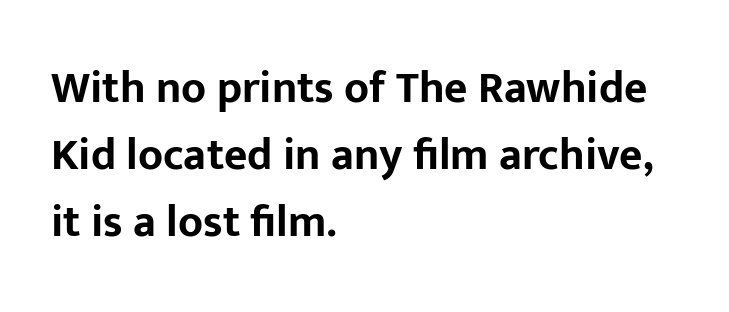
The face used here is proportionally spaced, like ordinary book or web type. Italic? Not at all — the glyphs are vertical. Alignment: flush left. In terms of letterform style, serifs are entirely absent. Look at the stroke-to-counter ratio: heavy, a bold. Vertical spacing — default.
